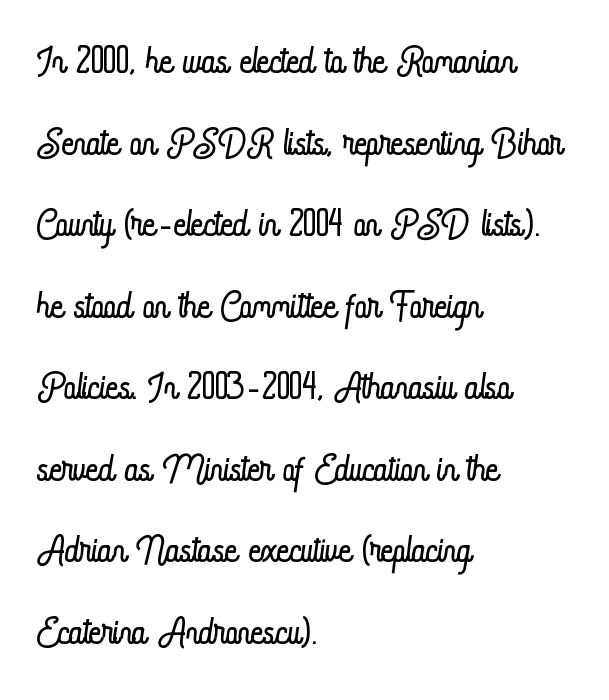
Q: Is the text bold? A: No.
Q: Is the text underlined? A: No.
Q: How is the paragraph aligned? A: Left-aligned.
Q: Is the spacing between letters normal or unusually wide? A: Normal.
Q: Is the spacing between lines tight, normal or loose? A: Normal.
Q: Width (condensed, normal, or wide)? A: Condensed.
Q: Stroke contrast? A: Low.
Q: x-height? A: Small.
Q: Monospaced? A: No.
